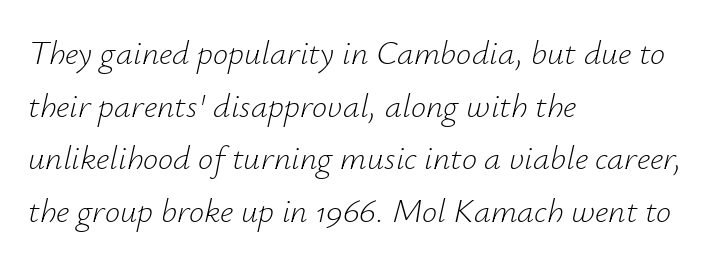
The image shows 34 px light type, italic (leaning right); set left-aligned, normal line spacing (1.55x), normal letter spacing, not underlined; low stroke contrast and a small x-height.
